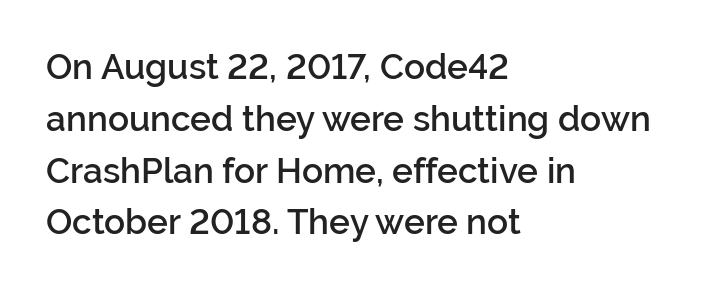
{"serif": "no", "italic": "no", "bold": "semi", "weight": "semibold", "width": "normal", "stroke_contrast": "low", "x_height": "medium", "monospaced": "no", "underline": "no", "align": "left", "line_spacing": "normal", "line_spacing_ratio": 1.48, "letter_spacing": "normal", "letter_spacing_em": 0.0, "glyph_px": 35}
